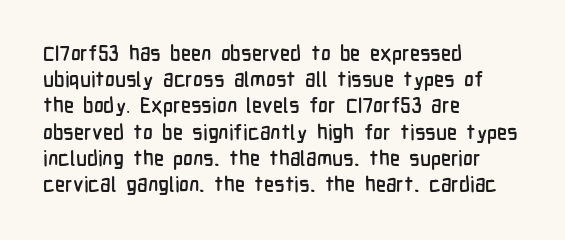
A typesetter would call this leading conventional body-copy spacing. Upright lettering throughout. This rendering uses left alignment, leaving the right contour irregular. The letterforms sit shoulder to shoulder at normal distance. Decoration check: the copy has no underline.
